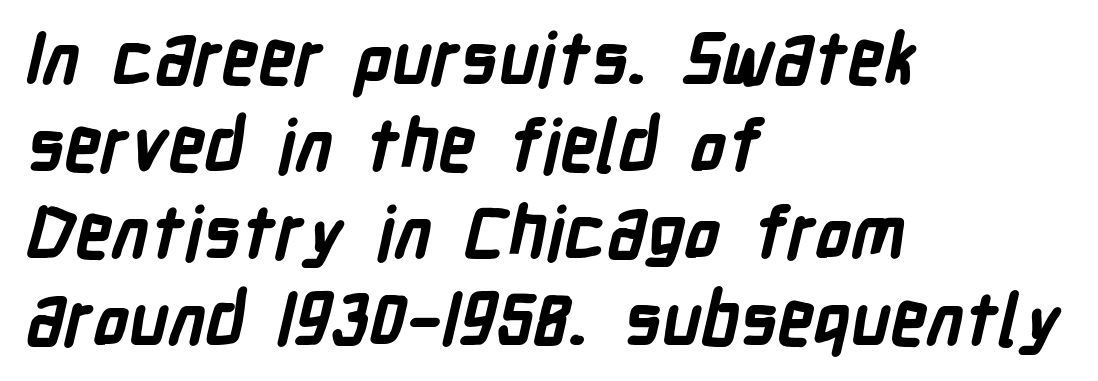
Q: Is the text bold? A: Yes.
Q: Is the typeface a serif or a sans-serif typeface? A: Sans-serif.
Q: Is the text underlined? A: No.
Q: How is the paragraph aligned? A: Left-aligned.
Q: Is the spacing between letters normal or unusually wide? A: Normal.
Q: Width (condensed, normal, or wide)? A: Condensed.
Q: Stroke contrast? A: Low.
Q: x-height? A: Medium.
Q: Monospaced? A: No.
